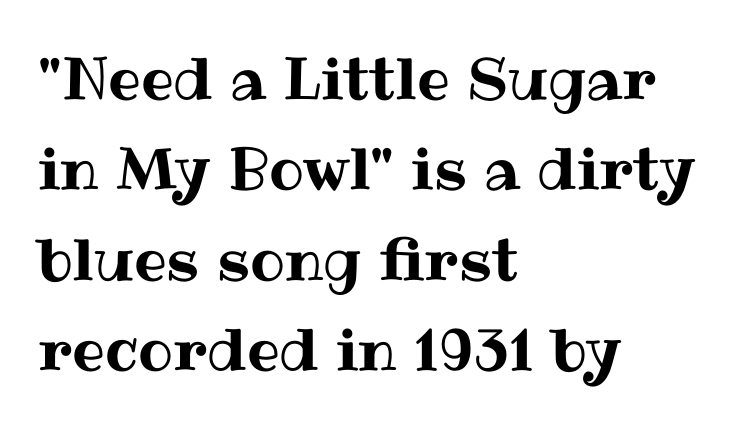
Q: Is the text italic (slanted)? A: No, it is upright.
Q: Is the text underlined? A: No.
Q: How is the paragraph aligned? A: Left-aligned.
Q: Is the spacing between letters normal or unusually wide? A: Normal.
Q: Is the spacing between lines tight, normal or loose? A: Normal.
Q: Width (condensed, normal, or wide)? A: Normal.
Q: Stroke contrast? A: Medium.
Q: x-height? A: Medium.
Q: Monospaced? A: No.
